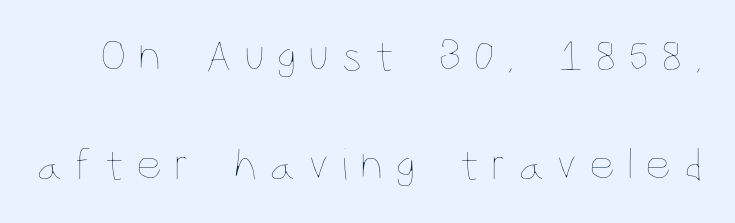
Q: Is the text bold? A: No.
Q: Is the text italic (slanted)? A: No, it is upright.
Q: Is the text underlined? A: No.
Q: Is the spacing between letters normal or unusually wide? A: Unusually wide.
Q: Is the spacing between lines tight, normal or loose? A: Loose.
Q: Width (condensed, normal, or wide)? A: Condensed.
Q: Stroke contrast? A: Low.
Q: x-height? A: Large.
Q: Monospaced? A: No.
